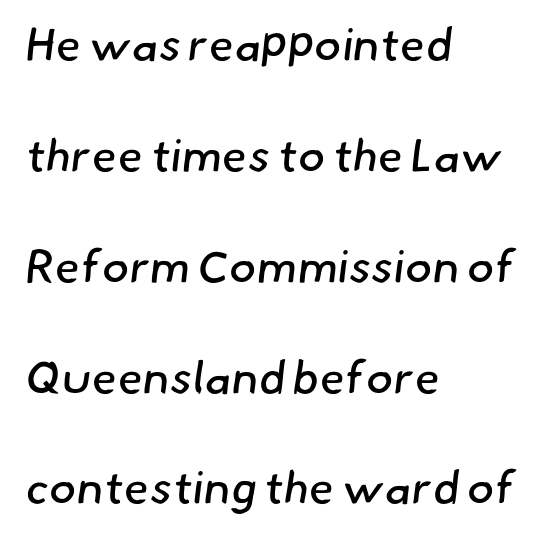
The image shows 46 px regular-weight sans-serif type; set left-aligned, loose line spacing (2.41x), normal letter spacing, not underlined; low stroke contrast and a small x-height.
